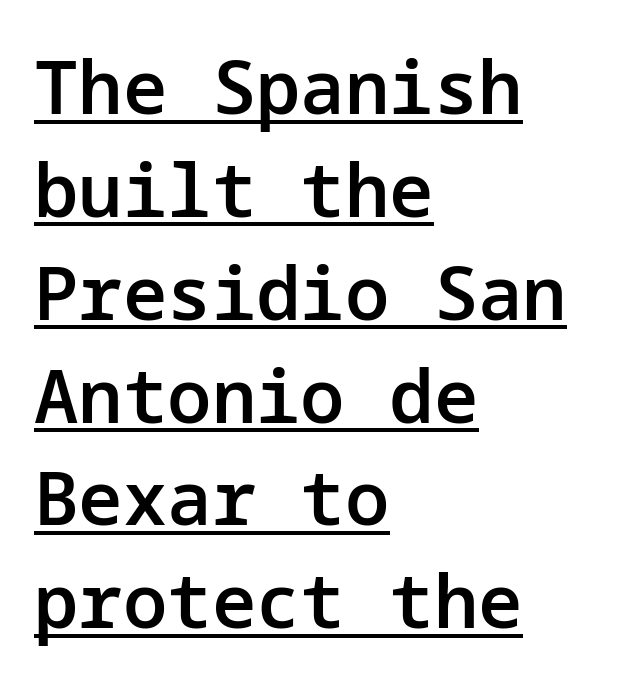
The image shows 74 px semibold sans-serif type, upright; set left-aligned, normal line spacing (1.39x), normal letter spacing, underlined; low stroke contrast and a medium x-height.
